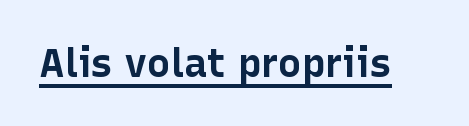
{"serif": "no", "italic": "no", "bold": "yes", "weight": "bold", "width": "normal", "stroke_contrast": "low", "x_height": "medium", "monospaced": "no", "underline": "yes", "letter_spacing": "normal", "letter_spacing_em": 0.0, "glyph_px": 39}
